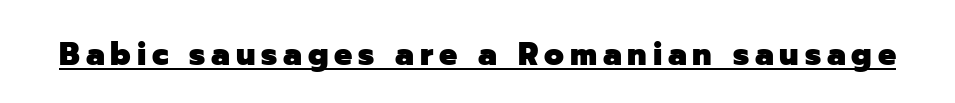
The characters look thick and weighty, a clear bold. Spacing verdict: proportional, widths tailored to each character. It's the straight-up-and-down kind of type. The typeface chosen for these lines omits serifs.
